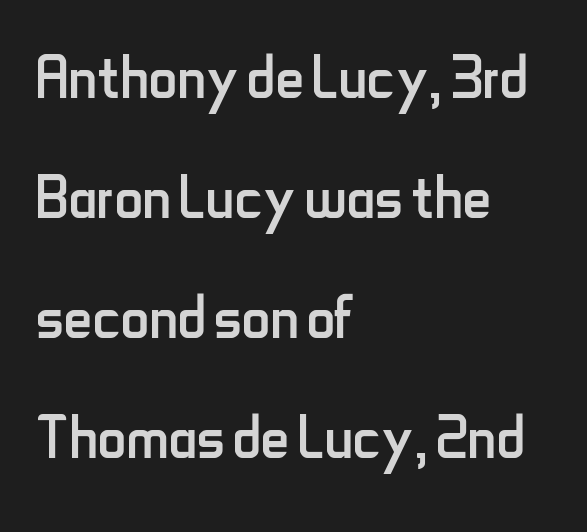
The image shows 79 px regular-weight, condensed sans-serif type, upright; set left-aligned, normal line spacing (1.52x), normal letter spacing, not underlined; low stroke contrast and a small x-height.
